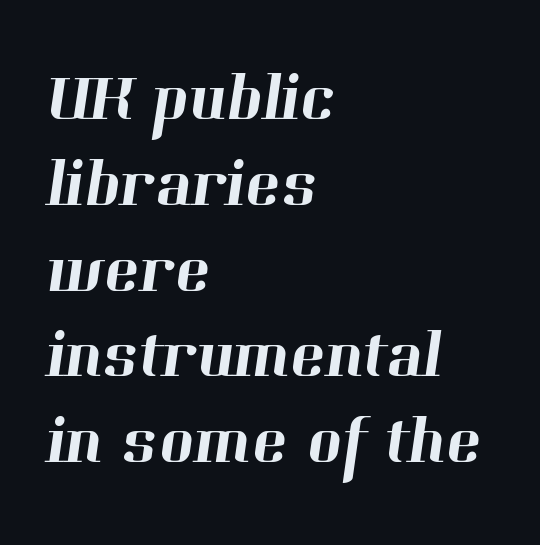
The image shows 67 px serif type; set left-aligned, normal line spacing (1.28x), normal letter spacing, not underlined; high stroke contrast and a medium x-height.
